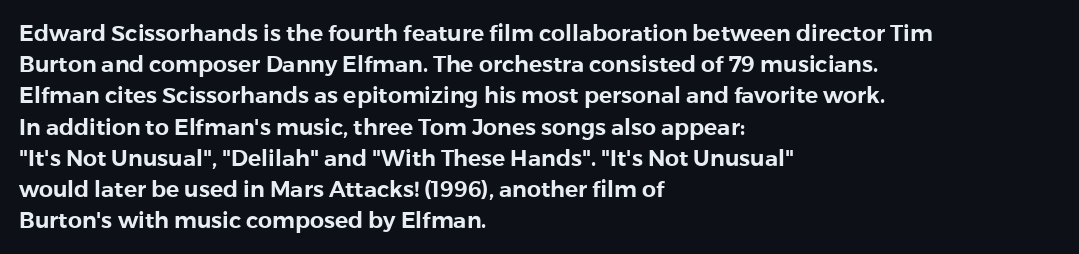
Q: Is the text italic (slanted)? A: No, it is upright.
Q: Is the text underlined? A: No.
Q: How is the paragraph aligned? A: Left-aligned.
Q: Is the spacing between letters normal or unusually wide? A: Normal.
Q: Is the spacing between lines tight, normal or loose? A: Normal.
